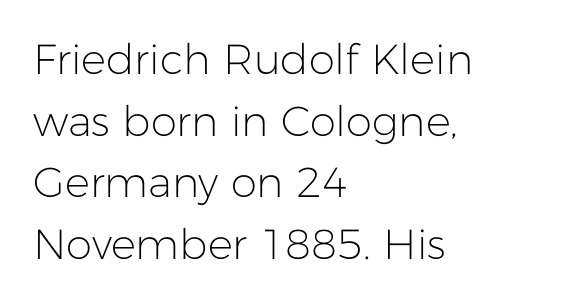
The lettering holds an erect, upright posture throughout. Think of a printed novel: that variable character pitch is what you see here. Every row of glyphs begins at an identical x-position on the left. The face used here is rendered with its standard letterfit. The leading is moderate, giving the passage an even texture.
